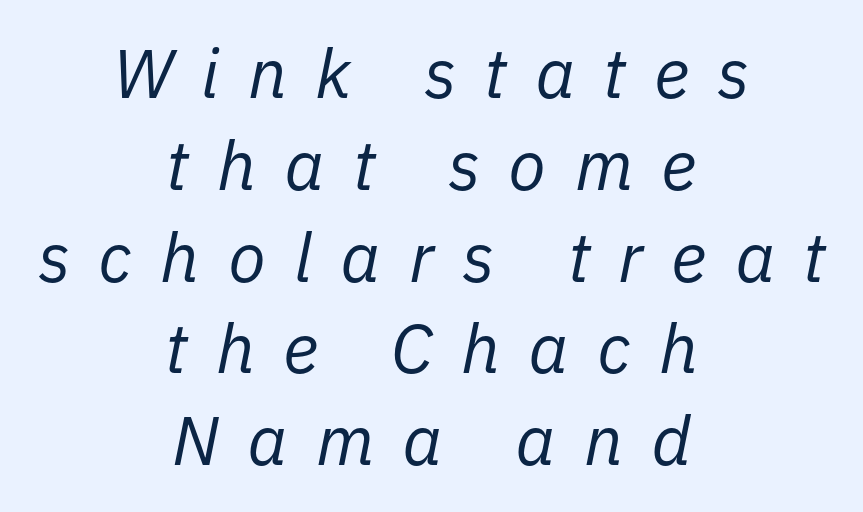
{"italic": "yes", "lean": "right", "slant_degrees": 11, "bold": "no", "weight": "regular", "width": "normal", "stroke_contrast": "low", "x_height": "medium", "monospaced": "no", "underline": "no", "align": "center", "line_spacing": "normal", "line_spacing_ratio": 1.33, "letter_spacing": "wide", "letter_spacing_em": 0.41, "glyph_px": 69}
